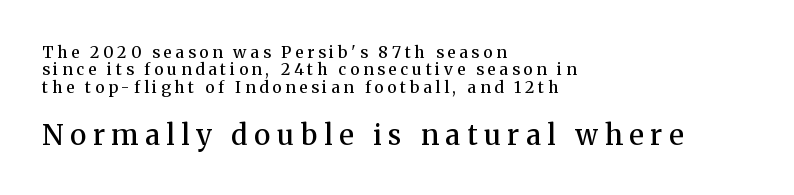
Q: Is the text bold? A: Semi-bold.
Q: Is the text italic (slanted)? A: No, it is upright.
Q: Is the typeface a serif or a sans-serif typeface? A: Serif.
Q: Is the text underlined? A: No.
Q: How is the paragraph aligned? A: Left-aligned.
Q: Is the spacing between letters normal or unusually wide? A: Unusually wide.
Q: Is the spacing between lines tight, normal or loose? A: Tight.
Q: Which block of text is set in a larger size, the first (top) or the second (bottom)? A: The second (bottom) one.
Q: Width (condensed, normal, or wide)? A: Normal.
Q: Stroke contrast? A: Medium.
Q: x-height? A: Medium.
Q: Monospaced? A: No.
